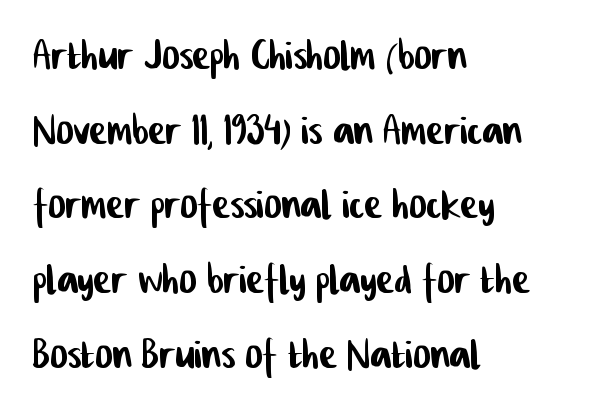
The rendering uses natural spacing where letterforms have individual widths. Default kerning and tracking; the words read as compact shapes. The glyphs are unaccompanied by any horizontal stroke below them. The rendering uses a moderate line-height, typical for paragraphs.
